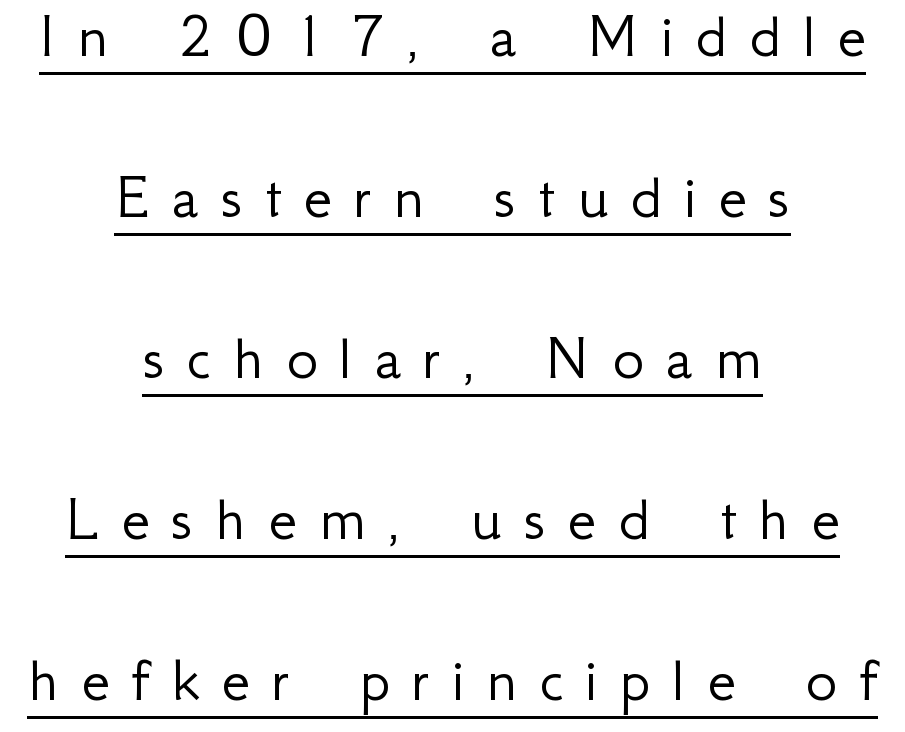
The image shows 66 px light sans-serif type, upright; set centered, loose line spacing (2.44x), unusually wide letter spacing (+0.33 em), underlined; low stroke contrast and a small x-height.
